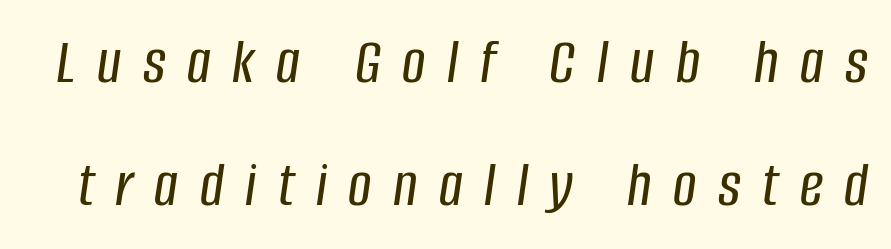
{"italic": "yes", "lean": "right", "slant_degrees": 8, "width": "condensed", "stroke_contrast": "low", "x_height": "large", "monospaced": "no", "underline": "no", "line_spacing": "loose", "line_spacing_ratio": 1.9, "letter_spacing": "wide", "letter_spacing_em": 0.33, "glyph_px": 65}
